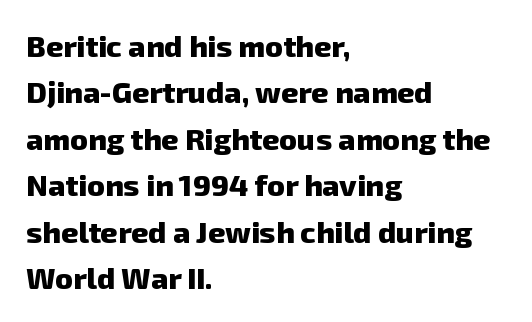
If you drew a ruler down the left edge, every line would touch it. No feet cap the strokes, marking this as sans-serif type. Weight check: bold — yes, fully. Lines of text with bare space underneath.
